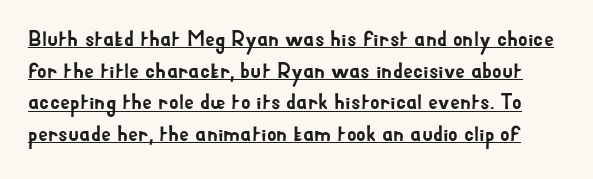
When letters stand straight like this, we call the style roman or upright. The passage shown stacks its lines at a standard gap. Does extra space separate the letters? No, they use regular spacing. A typographer would call this underscored text.
